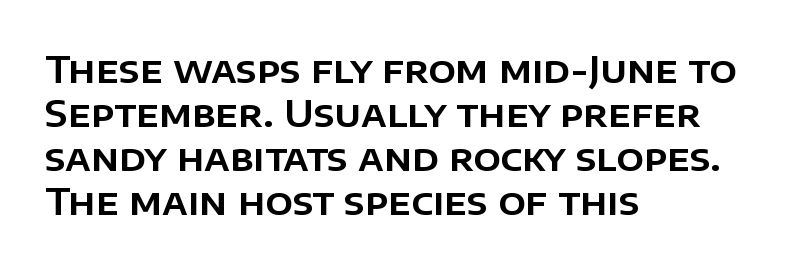
The image shows 36 px sans-serif type, upright; set left-aligned, line spacing 1.22x, normal letter spacing, not underlined; low stroke contrast and a large x-height.
